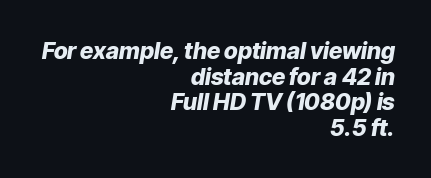
Students, observe: this is what under-led, compact text looks like. Has an underline been added? It has not. Does the copy run flush right? Yes — the right margin is perfectly even. Chunky letters — that's bold for sure. Observe the ordinary spacing: letters are neighbours, not strangers.
